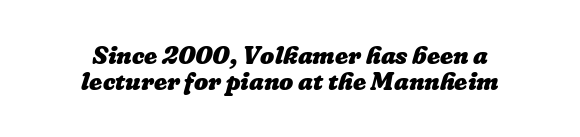
Q: Is the text bold? A: Yes.
Q: Is the text underlined? A: No.
Q: How is the paragraph aligned? A: Centered.
Q: Is the spacing between letters normal or unusually wide? A: Normal.
Q: Is the spacing between lines tight, normal or loose? A: Tight.
